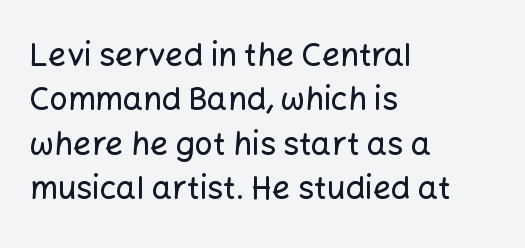
Q: Is the text italic (slanted)? A: No, it is upright.
Q: Is the typeface a serif or a sans-serif typeface? A: Sans-serif.
Q: Is the text underlined? A: No.
Q: How is the paragraph aligned? A: Left-aligned.
Q: Is the spacing between letters normal or unusually wide? A: Normal.
Q: Is the spacing between lines tight, normal or loose? A: Normal.
Q: Width (condensed, normal, or wide)? A: Normal.
Q: Stroke contrast? A: Low.
Q: x-height? A: Medium.
Q: Monospaced? A: No.
